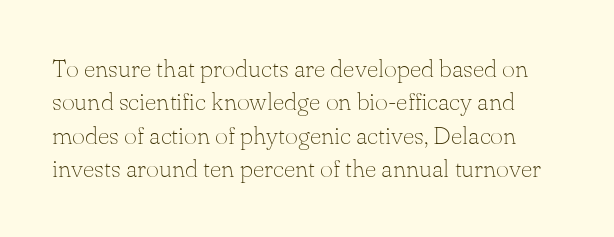
Q: Is the text bold? A: No.
Q: Is the text italic (slanted)? A: No, it is upright.
Q: Is the text underlined? A: No.
Q: Is the spacing between letters normal or unusually wide? A: Normal.
Q: Is the spacing between lines tight, normal or loose? A: Normal.
